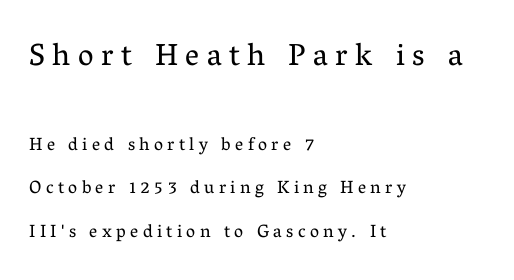
The image shows 31 px regular-weight serif type, upright; set left-aligned, loose line spacing (2.42x), unusually wide letter spacing (+0.24 em), not underlined; the first (top) block is 1.72x larger; medium stroke contrast and a medium x-height.
